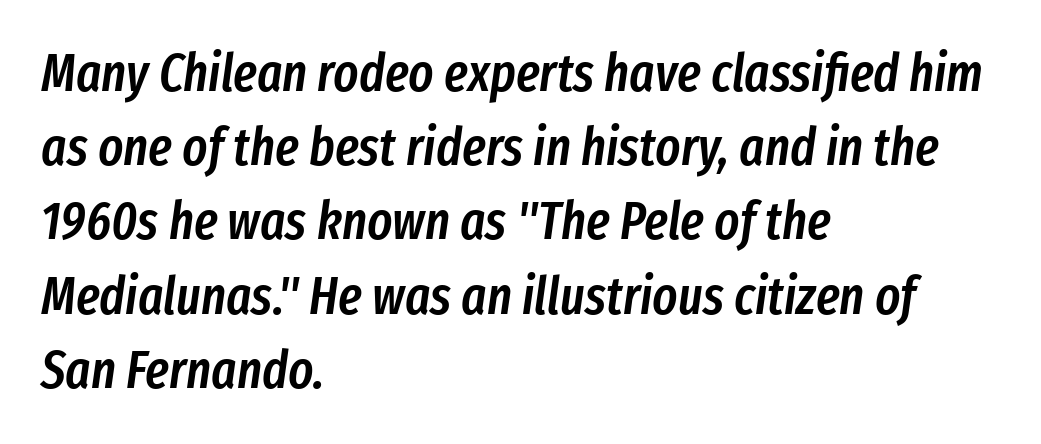
{"italic": "yes", "lean": "right", "slant_degrees": 8, "bold": "semi", "weight": "semibold", "width": "condensed", "stroke_contrast": "low", "x_height": "medium", "monospaced": "no", "underline": "no", "align": "left", "line_spacing": "normal", "line_spacing_ratio": 1.4, "letter_spacing": "normal", "letter_spacing_em": 0.0, "glyph_px": 53}
